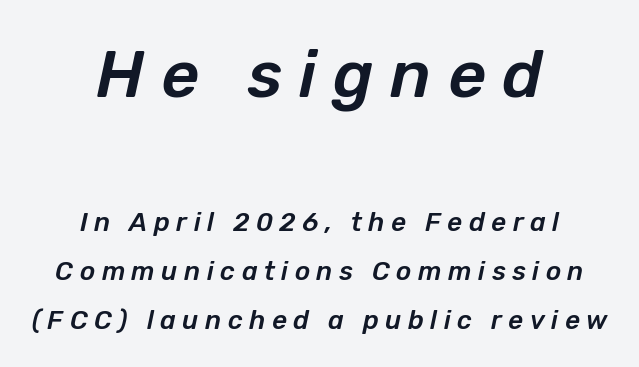
The image shows 66 px text type, italic (leaning right); set centered, line spacing 1.88x, unusually wide letter spacing (+0.25 em), not underlined; the first (top) block is 2.54x larger; low stroke contrast and a medium x-height.
